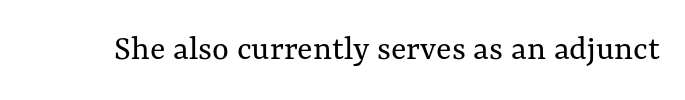
The image shows 36 px regular-weight type, upright; set normal letter spacing, not underlined; medium stroke contrast and a medium x-height.
